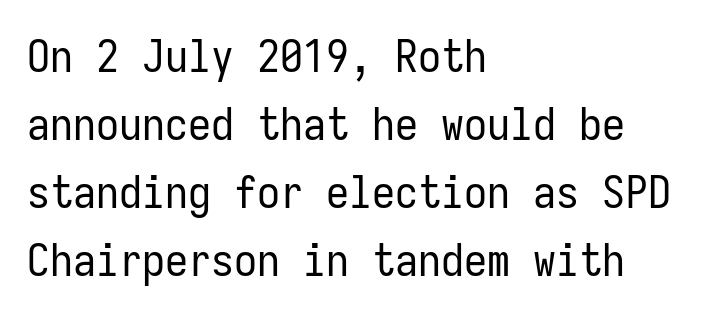
The image shows 46 px regular-weight, condensed sans-serif type, upright, monospaced; set left-aligned, normal line spacing (1.48x), normal letter spacing, not underlined; low stroke contrast and a medium x-height.
